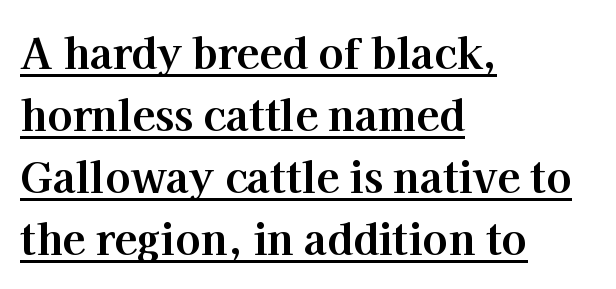
Q: Is the text bold? A: Yes.
Q: Is the text italic (slanted)? A: No, it is upright.
Q: Is the typeface a serif or a sans-serif typeface? A: Serif.
Q: Is the text underlined? A: Yes.
Q: How is the paragraph aligned? A: Left-aligned.
Q: Is the spacing between letters normal or unusually wide? A: Normal.
Q: Is the spacing between lines tight, normal or loose? A: Normal.
Q: Width (condensed, normal, or wide)? A: Normal.
Q: Stroke contrast? A: High.
Q: x-height? A: Medium.
Q: Monospaced? A: No.
